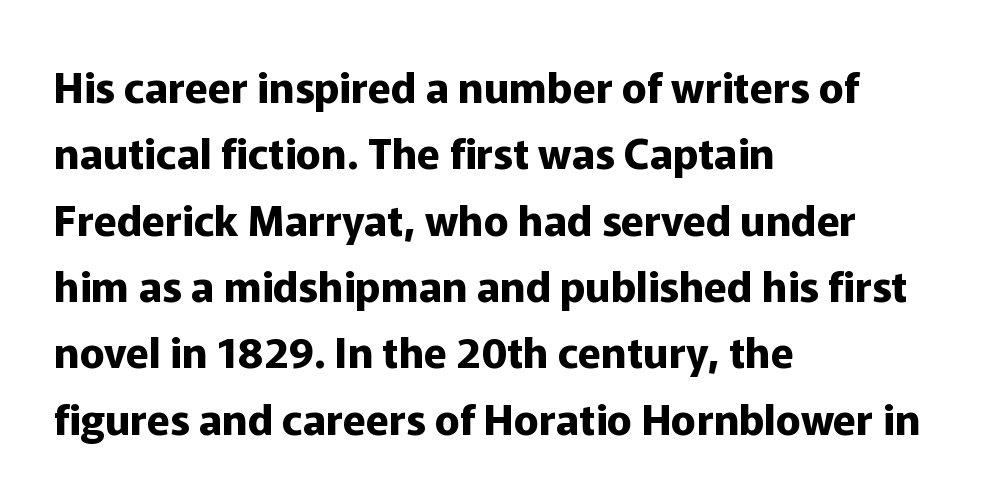
The letters stand upright; this is a roman face. Summary of weight: heavy, a full bold. The tracking reads as untouched default to a designer's eye. Every row of glyphs begins at an identical x-position on the left.
